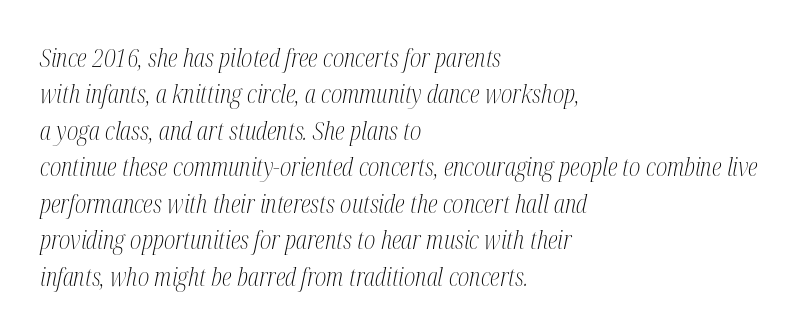
{"italic": "yes", "lean": "right", "slant_degrees": 12, "bold": "no", "underline": "no", "align": "left", "line_spacing": "normal", "line_spacing_ratio": 1.46, "letter_spacing": "normal", "letter_spacing_em": 0.0, "glyph_px": 25}
